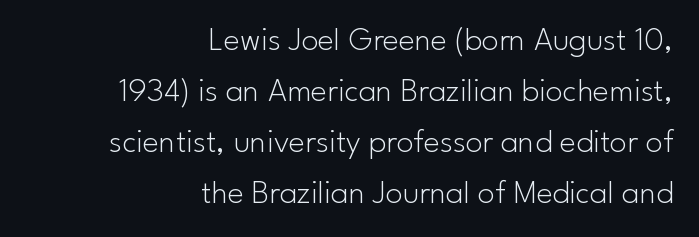
Q: Is the text bold? A: No.
Q: Is the text italic (slanted)? A: No, it is upright.
Q: Is the typeface a serif or a sans-serif typeface? A: Sans-serif.
Q: Is the text underlined? A: No.
Q: How is the paragraph aligned? A: Right-aligned.
Q: Is the spacing between letters normal or unusually wide? A: Normal.
Q: Is the spacing between lines tight, normal or loose? A: Normal.
Q: Width (condensed, normal, or wide)? A: Normal.
Q: Stroke contrast? A: Low.
Q: x-height? A: Small.
Q: Monospaced? A: No.
